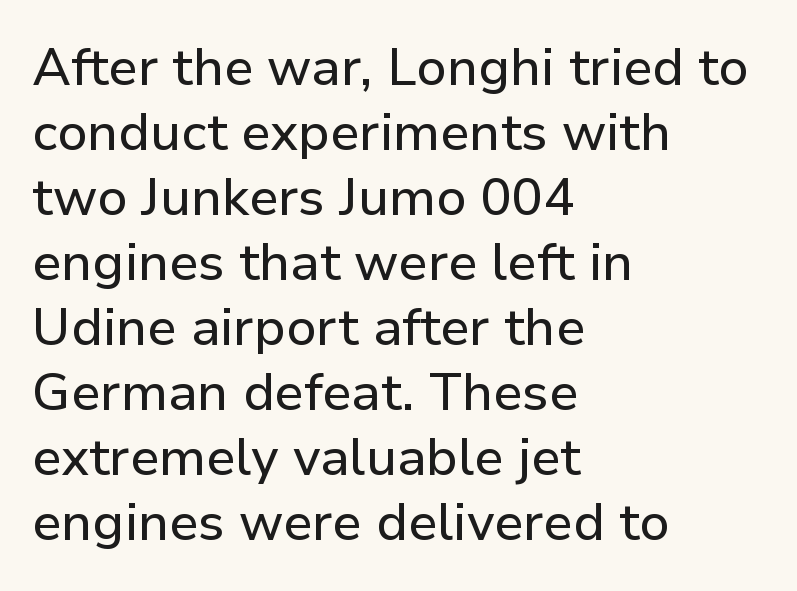
Q: Is the text italic (slanted)? A: No, it is upright.
Q: Is the typeface a serif or a sans-serif typeface? A: Sans-serif.
Q: Is the text underlined? A: No.
Q: How is the paragraph aligned? A: Left-aligned.
Q: Is the spacing between letters normal or unusually wide? A: Normal.
Q: Is the spacing between lines tight, normal or loose? A: Normal.
Q: Width (condensed, normal, or wide)? A: Normal.
Q: Stroke contrast? A: Low.
Q: x-height? A: Medium.
Q: Monospaced? A: No.
